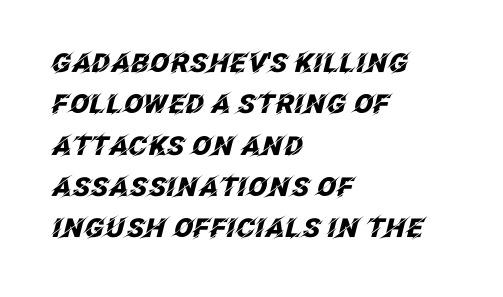
The text carries the slant typical of an italic or oblique font. Set as a true bold cut, around the 700 mark. Regarding leading, the lines here are spaced in the standard way. If you drew a ruler down the left edge, every line would touch it.
